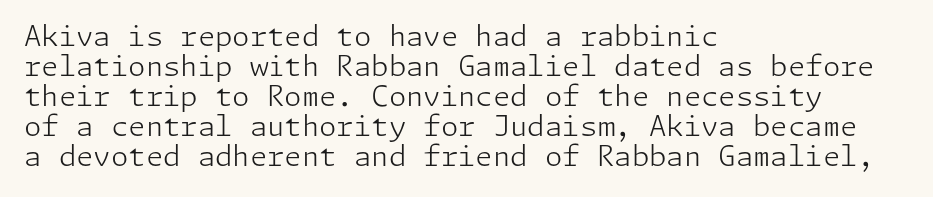
The image shows 28 px light sans-serif type, upright; set left-aligned, tight line spacing (1.07x), normal letter spacing, not underlined; low stroke contrast and a medium x-height.
